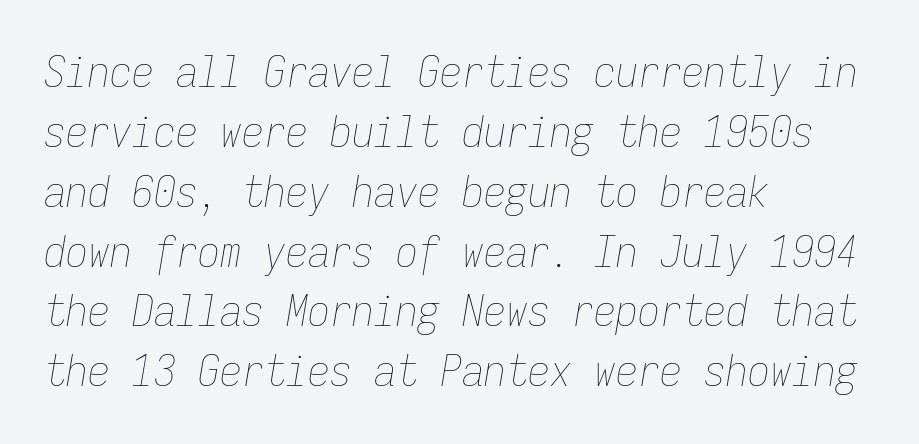
Every character sits at an angle, as italics do. Unmarked baselines from the first word to the last. Words appear dense and cohesive because spacing is normal. This sample has the even, mechanical cadence of fixed-width lettering. Alignment: flush left.
